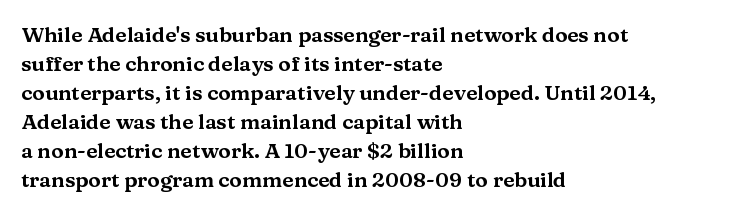
{"italic": "no", "underline": "no", "align": "left", "line_spacing": "normal", "line_spacing_ratio": 1.38, "letter_spacing": "normal", "letter_spacing_em": 0.0, "glyph_px": 21}
